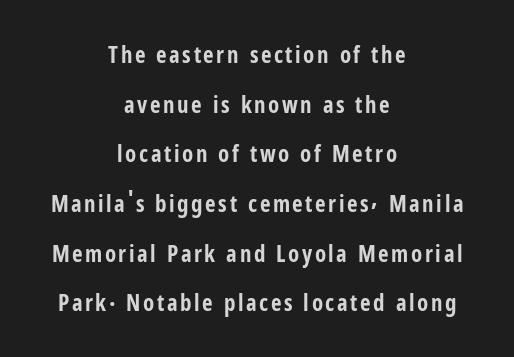
The image shows 23 px bold type, upright; set centered, loose line spacing (2.16x), not underlined.
